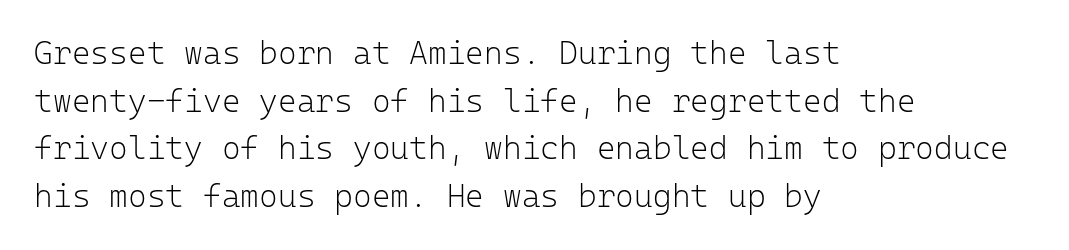
Q: Is the text bold? A: No.
Q: Is the text italic (slanted)? A: No, it is upright.
Q: Is the typeface a serif or a sans-serif typeface? A: Sans-serif.
Q: Is the text underlined? A: No.
Q: How is the paragraph aligned? A: Left-aligned.
Q: Is the spacing between letters normal or unusually wide? A: Normal.
Q: Is the spacing between lines tight, normal or loose? A: Normal.
Q: Width (condensed, normal, or wide)? A: Normal.
Q: Stroke contrast? A: Low.
Q: x-height? A: Medium.
Q: Monospaced? A: Yes.
